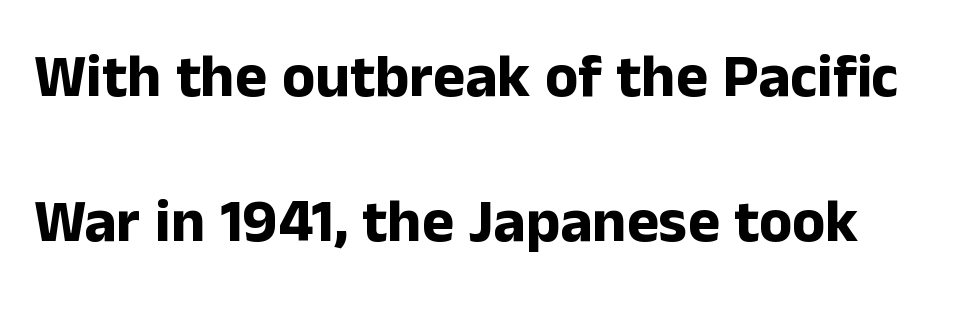
{"serif": "no", "italic": "no", "bold": "yes", "weight": "bold", "width": "normal", "stroke_contrast": "low", "x_height": "medium", "monospaced": "no", "underline": "no", "line_spacing": "loose", "line_spacing_ratio": 2.37, "letter_spacing": "normal", "letter_spacing_em": 0.0, "glyph_px": 61}
